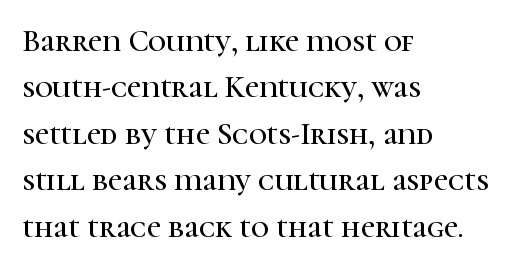
{"serif": "yes", "italic": "no", "width": "normal", "stroke_contrast": "high", "x_height": "medium", "monospaced": "no", "underline": "no", "align": "left", "line_spacing": "normal", "line_spacing_ratio": 1.5, "letter_spacing": "normal", "letter_spacing_em": 0.0, "glyph_px": 31}
